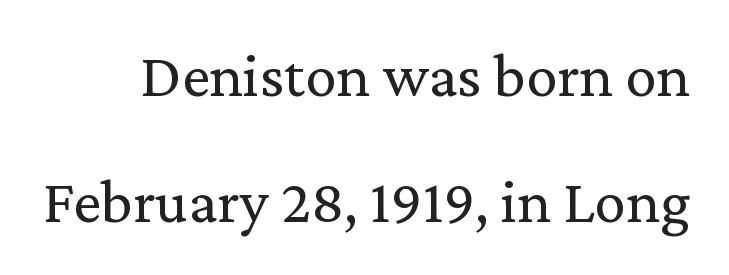
The image shows 63 px regular-weight serif type, upright; set loose line spacing (2.0x), normal letter spacing, not underlined; low stroke contrast and a medium x-height.
